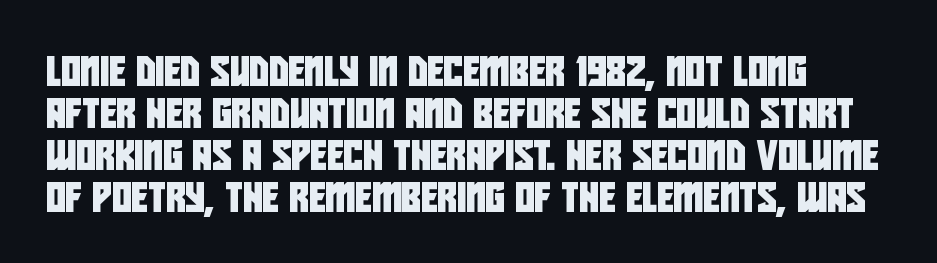
The image shows 30 px condensed sans-serif type; set left-aligned, normal line spacing (1.4x), normal letter spacing, not underlined; low stroke contrast and a large x-height.
